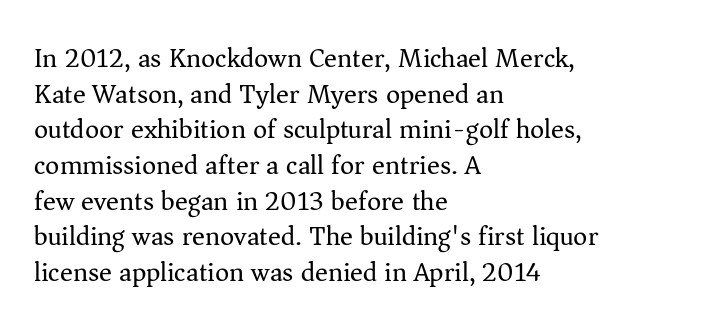
{"italic": "no", "bold": "no", "underline": "no", "align": "left", "line_spacing": "normal", "line_spacing_ratio": 1.32, "letter_spacing": "normal", "letter_spacing_em": 0.0, "glyph_px": 27}
